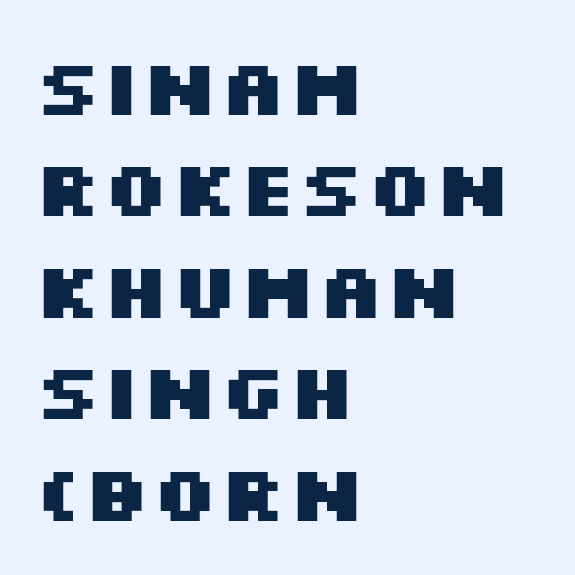
Q: Is the text bold? A: Yes.
Q: Is the text italic (slanted)? A: No, it is upright.
Q: Is the typeface a serif or a sans-serif typeface? A: Sans-serif.
Q: Is the text underlined? A: No.
Q: How is the paragraph aligned? A: Left-aligned.
Q: Is the spacing between letters normal or unusually wide? A: Normal.
Q: Is the spacing between lines tight, normal or loose? A: Normal.
Q: Width (condensed, normal, or wide)? A: Wide.
Q: Stroke contrast? A: Medium.
Q: x-height? A: Large.
Q: Monospaced? A: No.
